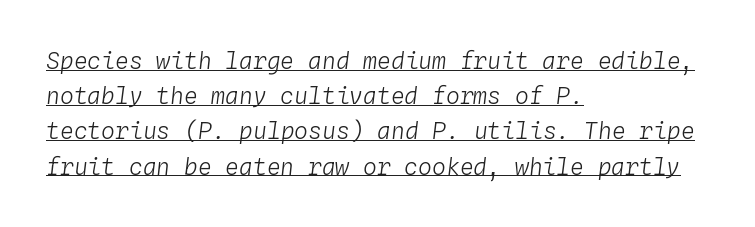
The horizontal fit of the characters is conventional and even. Compared with typical paragraphs, the rows here are spaced about the same. Italic? Definitely — the glyphs are oblique. Heft: none added — not bold. Quick note: underline on. The paragraph shown leans on its left margin.
